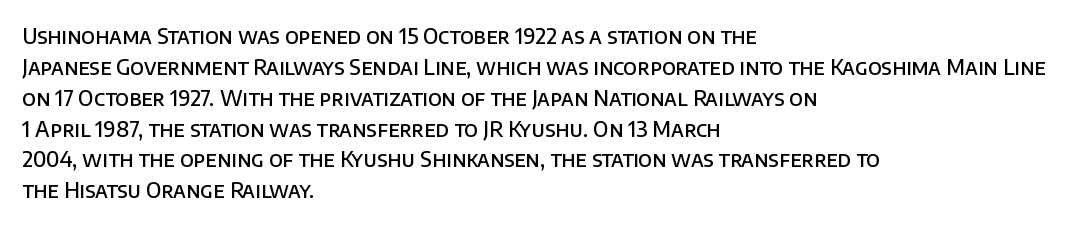
Q: Is the text bold? A: Semi-bold.
Q: Is the text italic (slanted)? A: No, it is upright.
Q: Is the text underlined? A: No.
Q: How is the paragraph aligned? A: Left-aligned.
Q: Is the spacing between letters normal or unusually wide? A: Normal.
Q: Is the spacing between lines tight, normal or loose? A: Normal.
